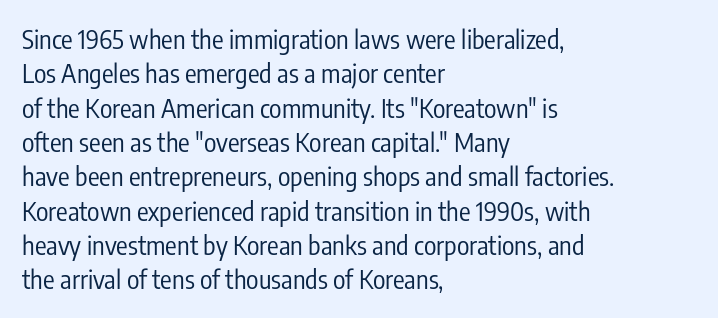
Q: Is the text bold? A: No.
Q: Is the text italic (slanted)? A: No, it is upright.
Q: Is the text underlined? A: No.
Q: How is the paragraph aligned? A: Left-aligned.
Q: Is the spacing between letters normal or unusually wide? A: Normal.
Q: Is the spacing between lines tight, normal or loose? A: Normal.
